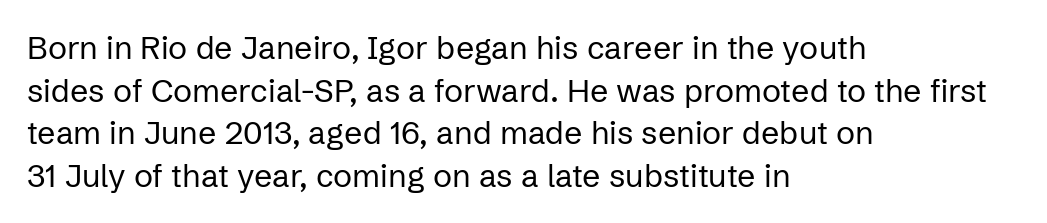
Q: Is the text bold? A: No.
Q: Is the text italic (slanted)? A: No, it is upright.
Q: Is the typeface a serif or a sans-serif typeface? A: Sans-serif.
Q: Is the text underlined? A: No.
Q: How is the paragraph aligned? A: Left-aligned.
Q: Is the spacing between letters normal or unusually wide? A: Normal.
Q: Is the spacing between lines tight, normal or loose? A: Normal.
Q: Width (condensed, normal, or wide)? A: Normal.
Q: Stroke contrast? A: Low.
Q: x-height? A: Medium.
Q: Monospaced? A: No.
